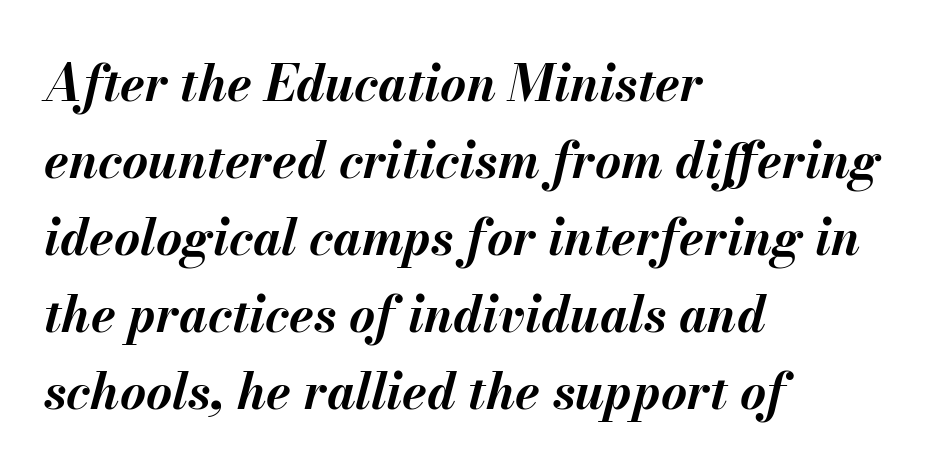
The passage shown is typed in a proportional face where columns would drift. Left-aligned paragraph, ragged on the right. Summary of vertical rhythm: regular, with standard interline spacing. Clear beneath every line of the passage. The rendering applies a slant to the glyphs.
